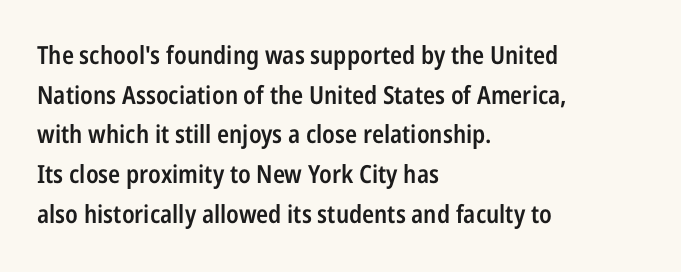
The image shows 25 px text type, upright; set left-aligned, normal line spacing (1.59x), normal letter spacing, not underlined.
